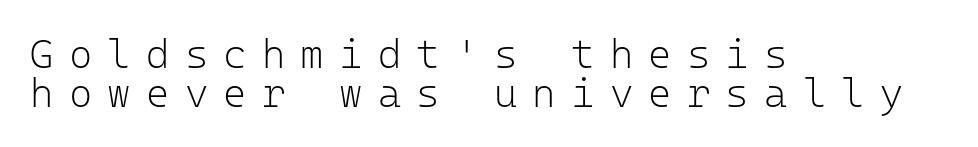
The image shows 40 px light sans-serif type, upright, monospaced; set left-aligned, tight line spacing (0.97x), unusually wide letter spacing (+0.38 em), not underlined; low stroke contrast and a medium x-height.
